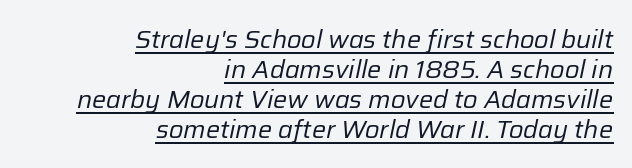
Q: Is the text bold? A: No.
Q: Is the text italic (slanted)? A: Yes, it leans right by about 12 degrees.
Q: Is the text underlined? A: Yes.
Q: How is the paragraph aligned? A: Right-aligned.
Q: Is the spacing between letters normal or unusually wide? A: Normal.
